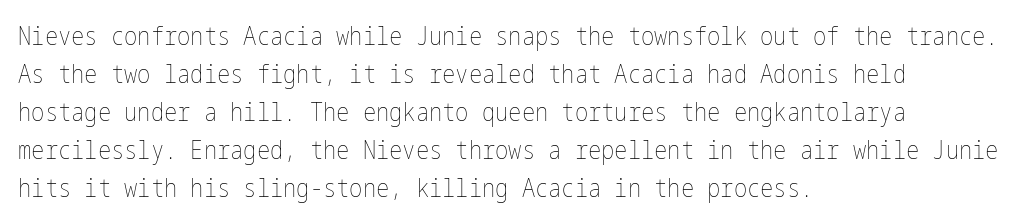
{"italic": "no", "bold": "no", "underline": "no", "align": "left", "line_spacing": "normal", "line_spacing_ratio": 1.52, "letter_spacing": "normal", "letter_spacing_em": 0.0, "glyph_px": 25}
